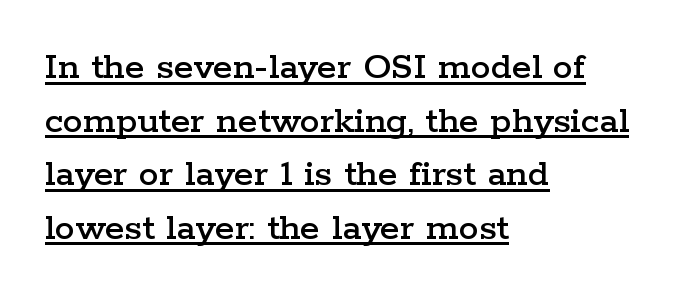
{"serif": "yes", "italic": "no", "width": "wide", "stroke_contrast": "low", "x_height": "medium", "monospaced": "no", "underline": "yes", "align": "left", "line_spacing": "normal", "line_spacing_ratio": 1.34, "letter_spacing": "normal", "letter_spacing_em": 0.0, "glyph_px": 40}
